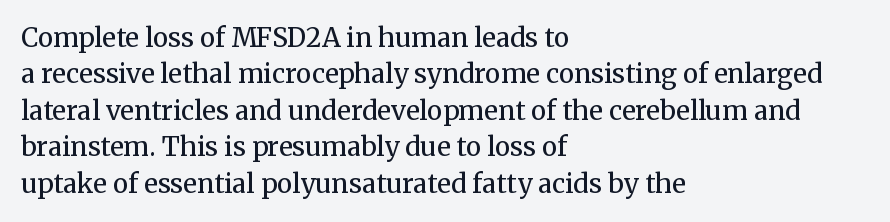
The image shows 26 px text type, upright; set left-aligned, normal line spacing (1.4x), normal letter spacing, not underlined.
